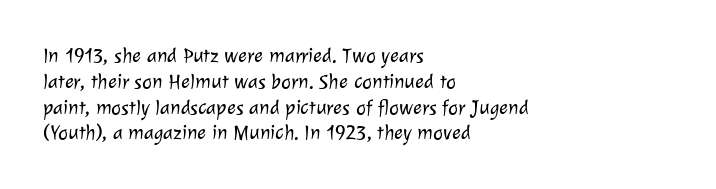
The image shows 21 px text type; set left-aligned, line spacing 1.23x, normal letter spacing, not underlined.
